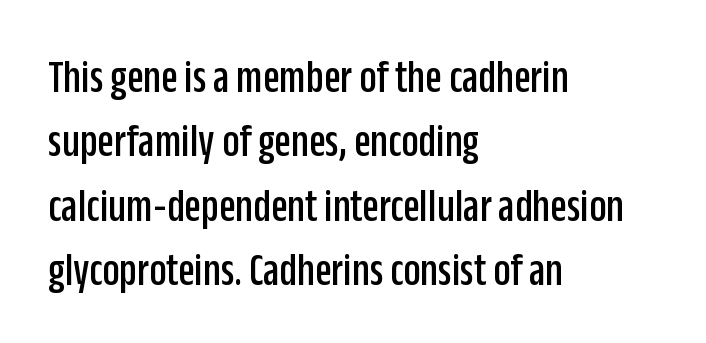
{"serif": "no", "italic": "no", "width": "condensed", "stroke_contrast": "low", "x_height": "large", "monospaced": "no", "underline": "no", "align": "left", "line_spacing": "normal", "line_spacing_ratio": 1.34, "letter_spacing": "normal", "letter_spacing_em": 0.0, "glyph_px": 48}
